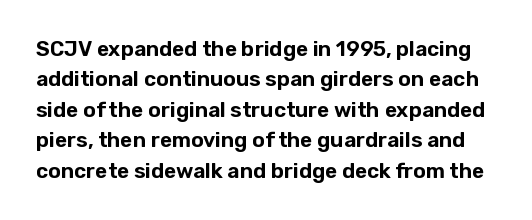
The image shows 21 px text type, upright; set normal line spacing (1.45x), normal letter spacing, not underlined.
